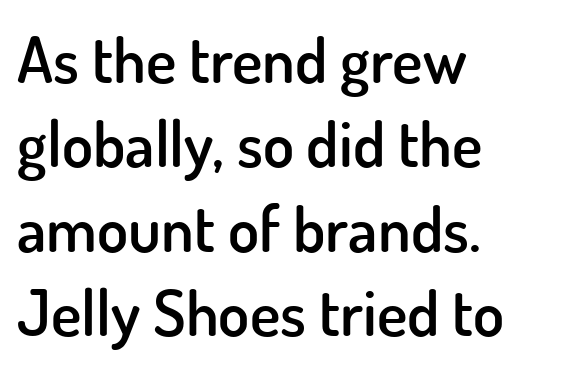
{"serif": "no", "italic": "no", "bold": "semi", "weight": "semibold", "width": "normal", "stroke_contrast": "low", "x_height": "small", "monospaced": "no", "underline": "no", "align": "left", "line_spacing": "normal", "line_spacing_ratio": 1.32, "letter_spacing": "normal", "letter_spacing_em": 0.0, "glyph_px": 64}
